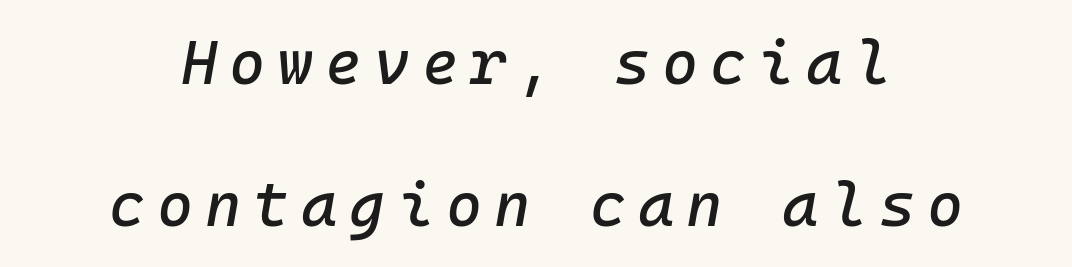
Q: Is the text italic (slanted)? A: Yes, it leans right by about 10 degrees.
Q: Is the text underlined? A: No.
Q: How is the paragraph aligned? A: Centered.
Q: Is the spacing between lines tight, normal or loose? A: Loose.
Q: Width (condensed, normal, or wide)? A: Normal.
Q: Stroke contrast? A: Low.
Q: x-height? A: Medium.
